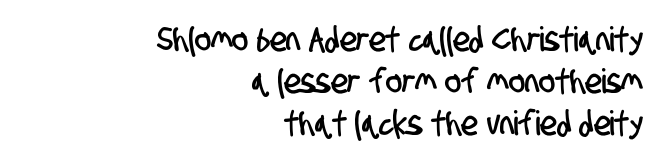
Q: Is the typeface a serif or a sans-serif typeface? A: Sans-serif.
Q: Is the text underlined? A: No.
Q: How is the paragraph aligned? A: Right-aligned.
Q: Is the spacing between letters normal or unusually wide? A: Normal.
Q: Width (condensed, normal, or wide)? A: Condensed.
Q: Stroke contrast? A: Low.
Q: x-height? A: Large.
Q: Monospaced? A: No.
